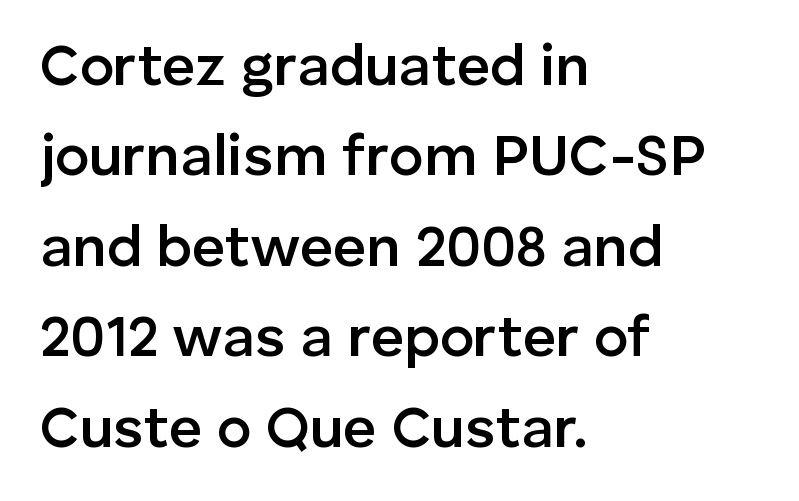
The image shows 58 px semibold sans-serif type, upright; set left-aligned, normal line spacing (1.56x), normal letter spacing, not underlined; low stroke contrast and a medium x-height.
